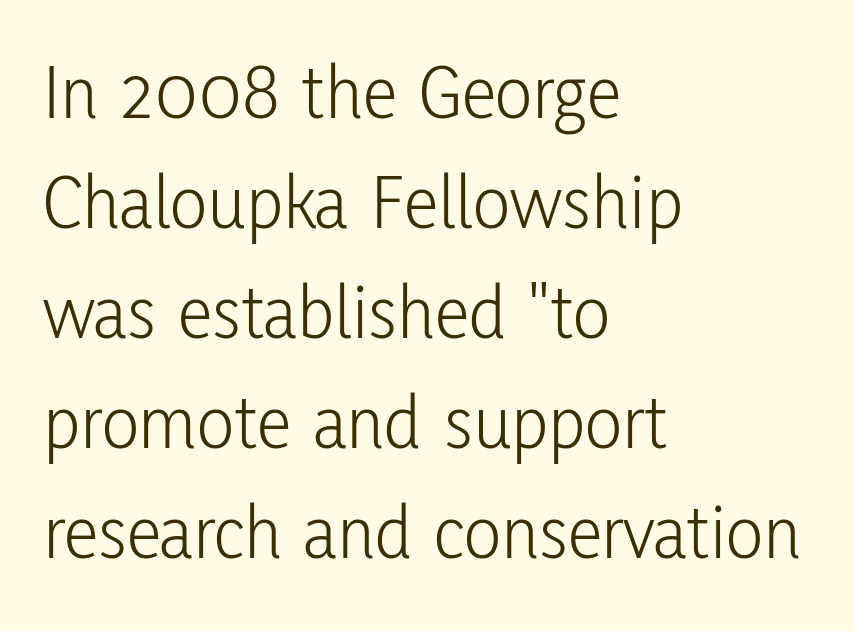
Just letters on the line, the space beneath them empty. A light-to-regular cut is what we see here. Is there any slant? The stems are plumb. Leading matches the norm, producing a regular column.
